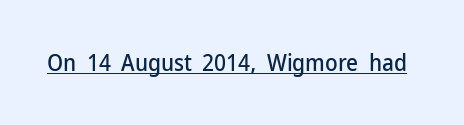
Q: Is the text italic (slanted)? A: No, it is upright.
Q: Is the text underlined? A: Yes.
Q: Is the spacing between letters normal or unusually wide? A: Normal.
